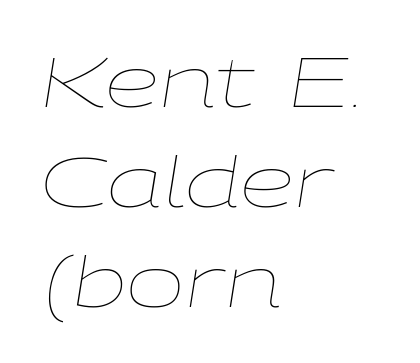
The image shows 70 px thin, wide type, italic (leaning right); set left-aligned, normal line spacing (1.43x), normal letter spacing, not underlined; low stroke contrast and a medium x-height.
